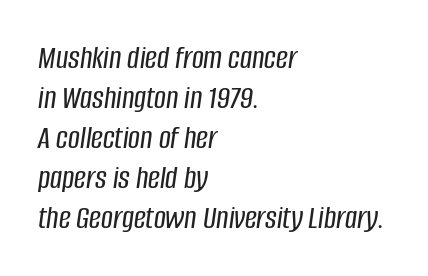
{"italic": "yes", "lean": "right", "slant_degrees": 8, "width": "condensed", "stroke_contrast": "low", "x_height": "large", "monospaced": "no", "underline": "no", "align": "left", "line_spacing_ratio": 1.21, "letter_spacing": "normal", "letter_spacing_em": 0.0, "glyph_px": 33}
